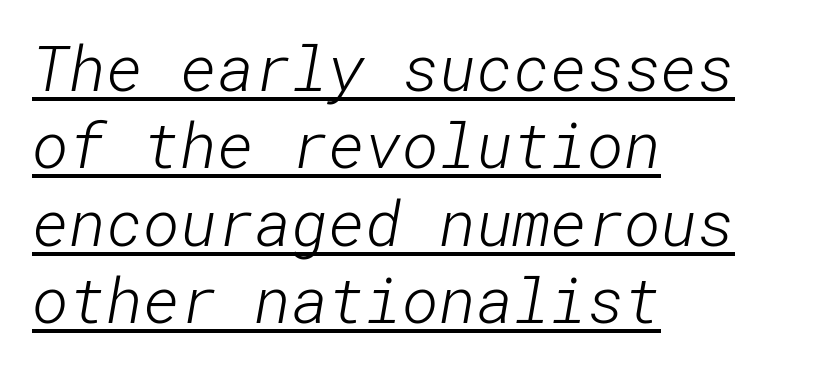
The image shows 63 px light sans-serif type; set left-aligned, line spacing 1.23x, normal letter spacing, underlined; low stroke contrast and a medium x-height.
